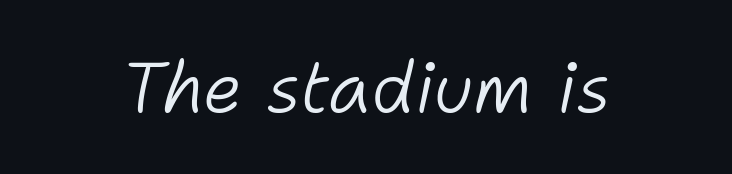
Q: Is the text bold? A: No.
Q: Is the text italic (slanted)? A: Yes, it leans right by about 11 degrees.
Q: Is the text underlined? A: No.
Q: How is the paragraph aligned? A: Centered.
Q: Is the spacing between letters normal or unusually wide? A: Normal.
Q: Width (condensed, normal, or wide)? A: Normal.
Q: Stroke contrast? A: Low.
Q: x-height? A: Medium.
Q: Monospaced? A: No.
